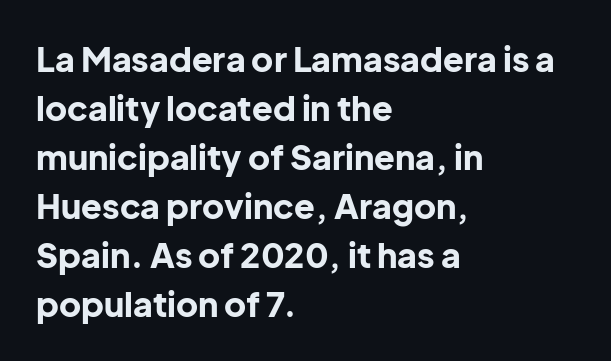
{"serif": "no", "italic": "no", "bold": "yes", "weight": "bold", "width": "normal", "stroke_contrast": "low", "x_height": "medium", "monospaced": "no", "underline": "no", "align": "left", "line_spacing": "normal", "line_spacing_ratio": 1.44, "letter_spacing": "normal", "letter_spacing_em": 0.0, "glyph_px": 34}
